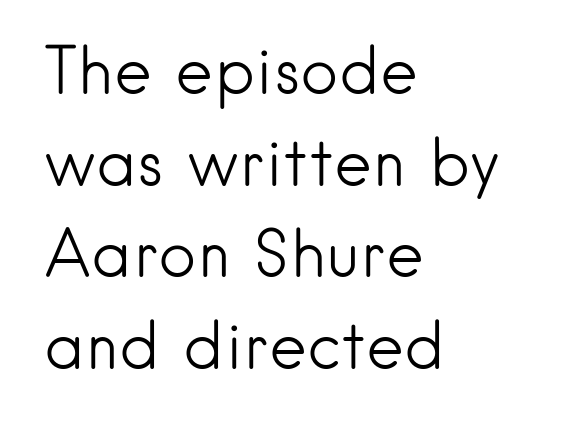
{"serif": "no", "italic": "no", "bold": "no", "weight": "light", "width": "normal", "stroke_contrast": "low", "x_height": "small", "monospaced": "no", "underline": "no", "align": "left", "line_spacing": "normal", "line_spacing_ratio": 1.41, "letter_spacing": "normal", "letter_spacing_em": 0.0, "glyph_px": 65}
